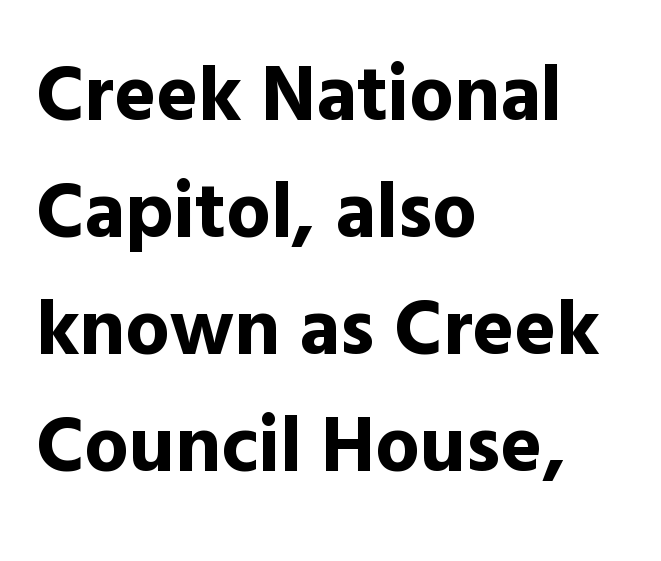
{"serif": "no", "italic": "no", "bold": "yes", "weight": "bold", "width": "normal", "x_height": "medium", "monospaced": "no", "underline": "no", "align": "left", "line_spacing": "normal", "line_spacing_ratio": 1.48, "letter_spacing": "normal", "letter_spacing_em": 0.0, "glyph_px": 79}
